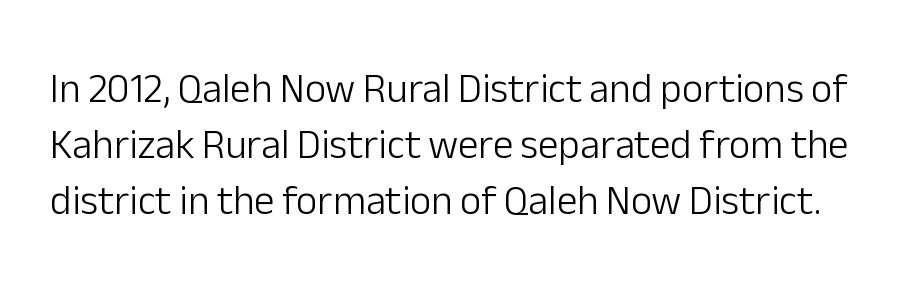
The image shows 41 px light sans-serif type, upright; set normal line spacing (1.36x), normal letter spacing, not underlined; low stroke contrast and a medium x-height.
